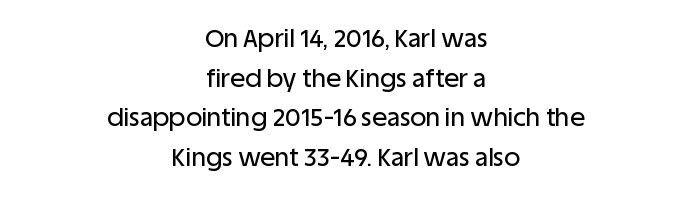
Q: Is the text italic (slanted)? A: No, it is upright.
Q: Is the text underlined? A: No.
Q: How is the paragraph aligned? A: Centered.
Q: Is the spacing between letters normal or unusually wide? A: Normal.
Q: Is the spacing between lines tight, normal or loose? A: Normal.
